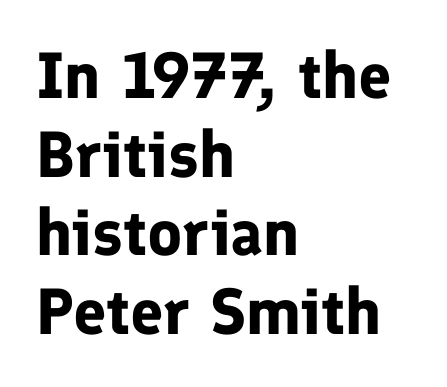
{"serif": "no", "italic": "no", "bold": "yes", "weight": "bold", "width": "normal", "stroke_contrast": "low", "x_height": "medium", "monospaced": "no", "underline": "no", "align": "left", "line_spacing_ratio": 1.21, "letter_spacing": "normal", "letter_spacing_em": 0.0, "glyph_px": 65}
